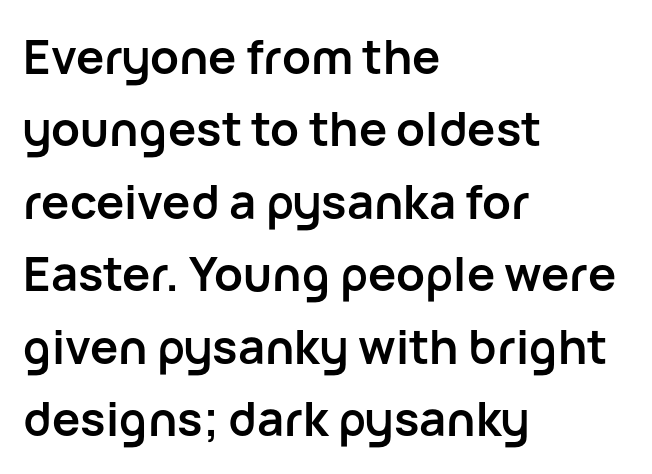
{"serif": "no", "italic": "no", "bold": "yes", "weight": "semibold", "width": "normal", "stroke_contrast": "low", "x_height": "medium", "monospaced": "no", "underline": "no", "align": "left", "line_spacing": "normal", "line_spacing_ratio": 1.54, "letter_spacing": "normal", "letter_spacing_em": 0.0, "glyph_px": 47}
